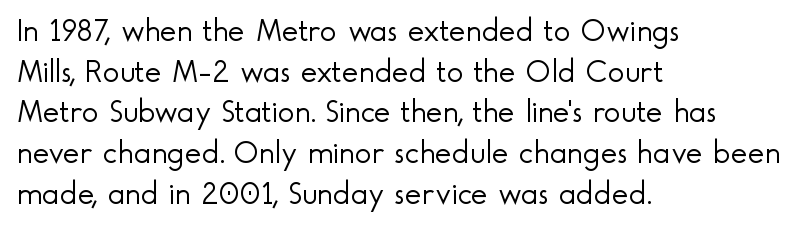
Looks like regular typesetting: each glyph gets only the width it needs. Lines of text with bare space underneath. In terms of letterform style, serifs are entirely absent. The setting favours the left margin, as ordinary paragraphs usually do. The rendering uses a moderate line-height, typical for paragraphs.
